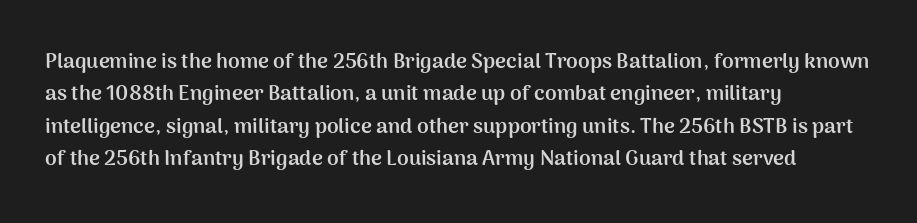
{"italic": "no", "bold": "yes", "underline": "no", "align": "left", "line_spacing": "normal", "line_spacing_ratio": 1.54, "letter_spacing": "normal", "letter_spacing_em": 0.0, "glyph_px": 21}
